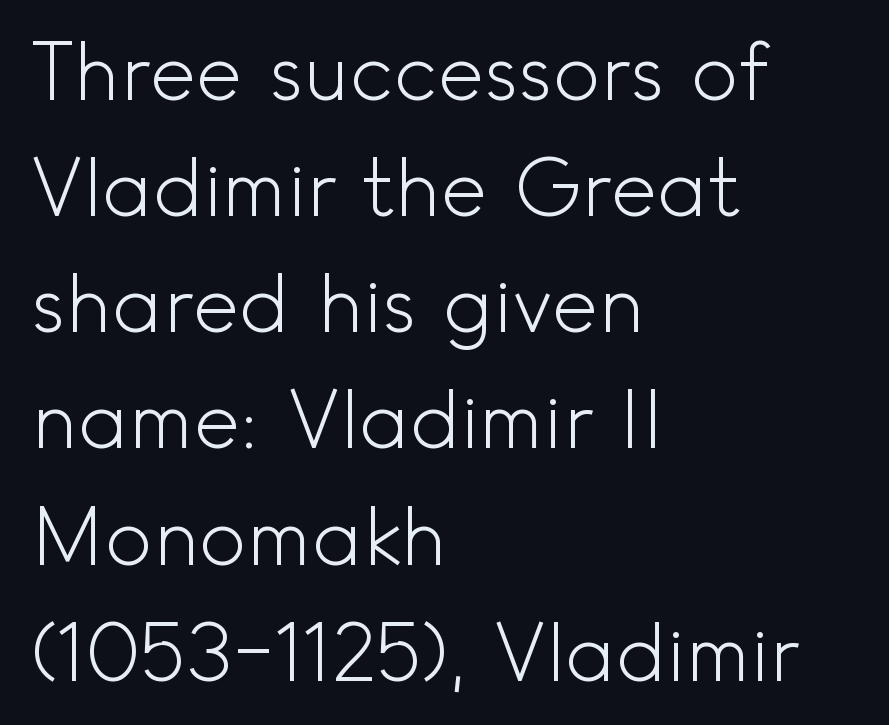
On a weight scale, this lands at 450 or below. Unmarked baselines from the first word to the last. Each letter keeps its own natural width here, so spacing adapts to shape. Examine the stroke ends and you'll find no serifs.
